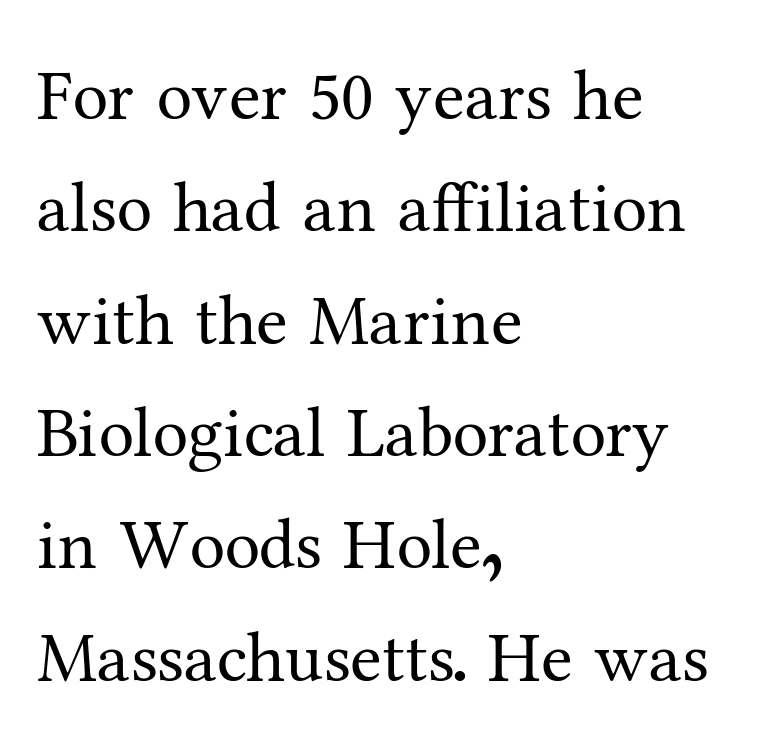
The image shows 72 px regular-weight serif type, upright; set left-aligned, normal line spacing (1.56x), normal letter spacing, not underlined; medium stroke contrast and a medium x-height.
